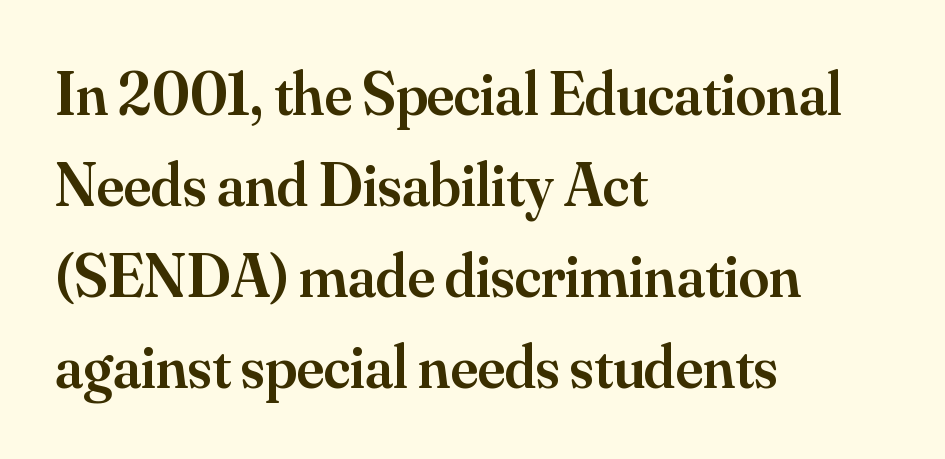
The image shows 61 px semibold serif type, upright; set left-aligned, normal line spacing (1.49x), normal letter spacing, not underlined; medium stroke contrast and a small x-height.
